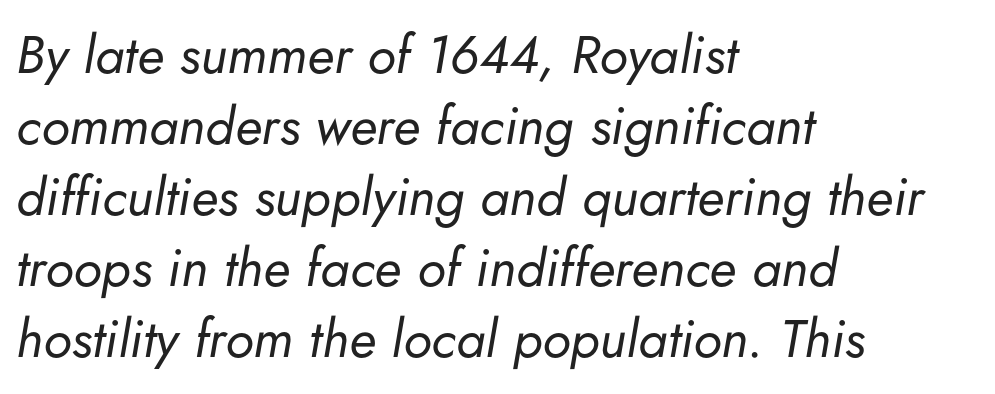
{"italic": "yes", "lean": "right", "slant_degrees": 5, "bold": "no", "weight": "regular", "width": "normal", "stroke_contrast": "low", "x_height": "small", "monospaced": "no", "underline": "no", "align": "left", "line_spacing": "normal", "line_spacing_ratio": 1.34, "letter_spacing": "normal", "letter_spacing_em": 0.0, "glyph_px": 53}
